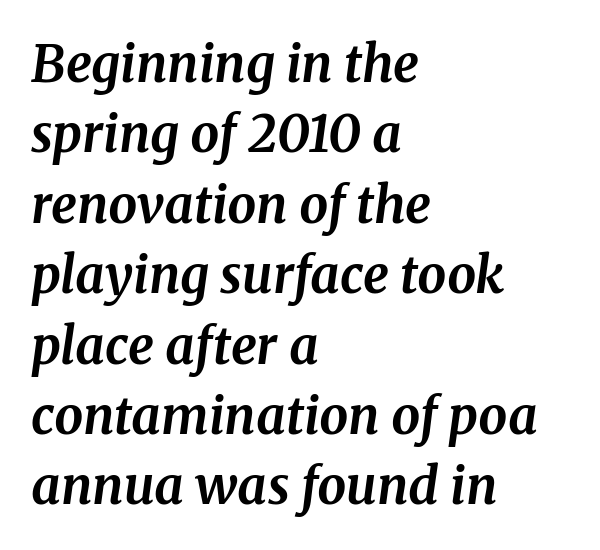
Q: Is the text bold? A: Yes.
Q: Is the text italic (slanted)? A: Yes, it leans right by about 8 degrees.
Q: Is the typeface a serif or a sans-serif typeface? A: Serif.
Q: Is the text underlined? A: No.
Q: How is the paragraph aligned? A: Left-aligned.
Q: Is the spacing between letters normal or unusually wide? A: Normal.
Q: Is the spacing between lines tight, normal or loose? A: Normal.
Q: Width (condensed, normal, or wide)? A: Normal.
Q: Stroke contrast? A: Medium.
Q: x-height? A: Medium.
Q: Monospaced? A: No.
